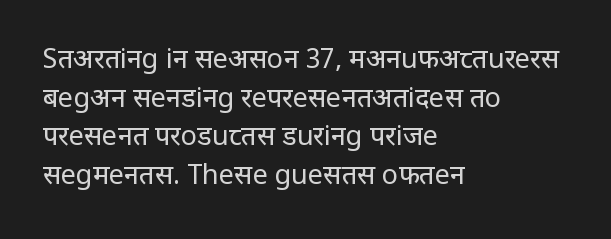
Stroke thickness stays within the range of a standard reading face or lighter. Notice how descenders clear the ascenders below comfortably — that's standard leading. There is no visible air inserted between adjacent glyphs. Casual observation: everything's shoved over to the left. The specimen omits any rule beneath the text block's lines. The letters stand straight up with perfectly vertical stems.
